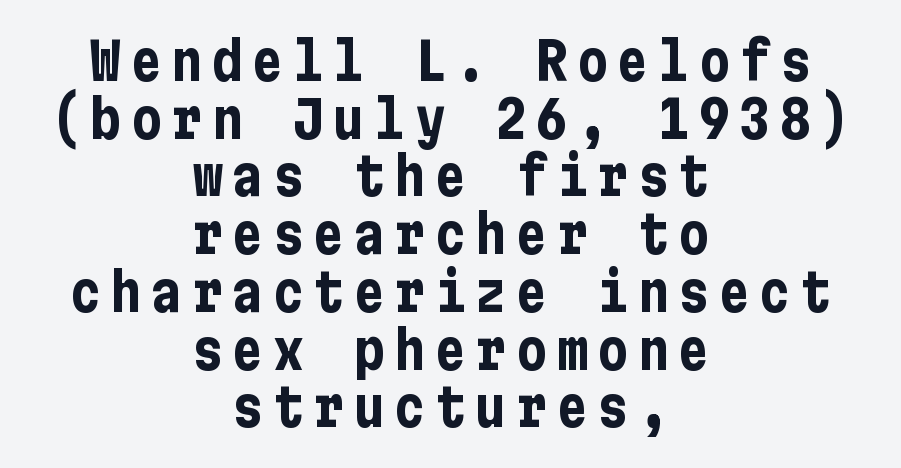
Q: Is the text bold? A: Yes.
Q: Is the text italic (slanted)? A: No, it is upright.
Q: Is the typeface a serif or a sans-serif typeface? A: Sans-serif.
Q: Is the text underlined? A: No.
Q: How is the paragraph aligned? A: Centered.
Q: Is the spacing between lines tight, normal or loose? A: Tight.
Q: Width (condensed, normal, or wide)? A: Condensed.
Q: Stroke contrast? A: Low.
Q: x-height? A: Medium.
